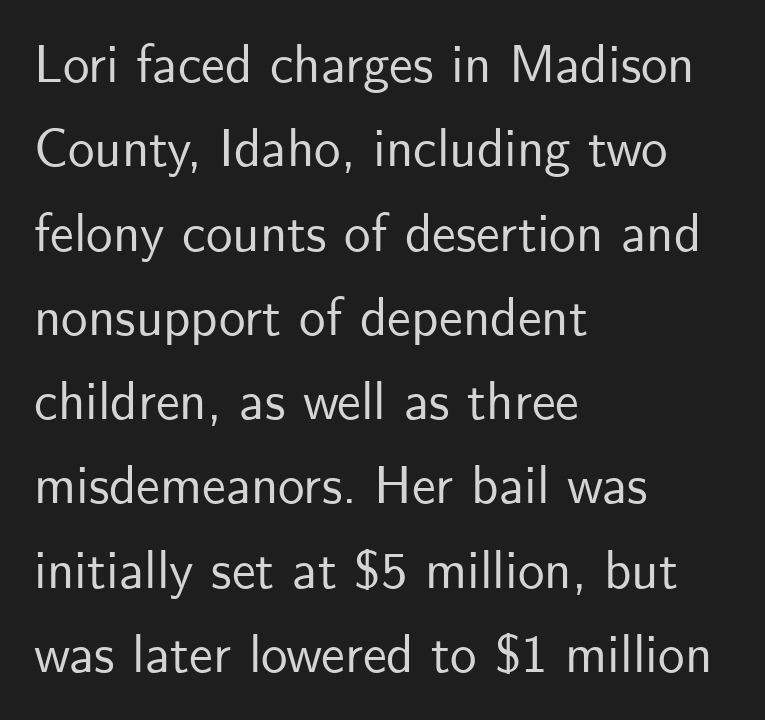
The image shows 53 px sans-serif type, upright; set left-aligned, normal line spacing (1.59x), normal letter spacing, not underlined; low stroke contrast and a small x-height.
